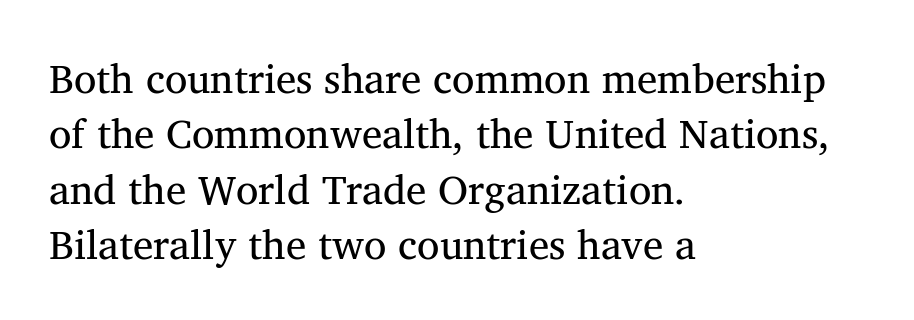
{"serif": "yes", "italic": "no", "bold": "no", "weight": "regular", "width": "normal", "stroke_contrast": "medium", "x_height": "medium", "monospaced": "no", "underline": "no", "align": "left", "line_spacing": "normal", "line_spacing_ratio": 1.35, "letter_spacing": "normal", "letter_spacing_em": 0.0, "glyph_px": 41}
